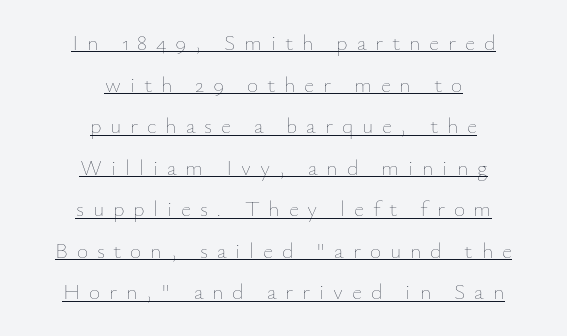
Q: Is the text bold? A: No.
Q: Is the text italic (slanted)? A: No, it is upright.
Q: Is the text underlined? A: Yes.
Q: How is the paragraph aligned? A: Centered.
Q: Is the spacing between letters normal or unusually wide? A: Unusually wide.
